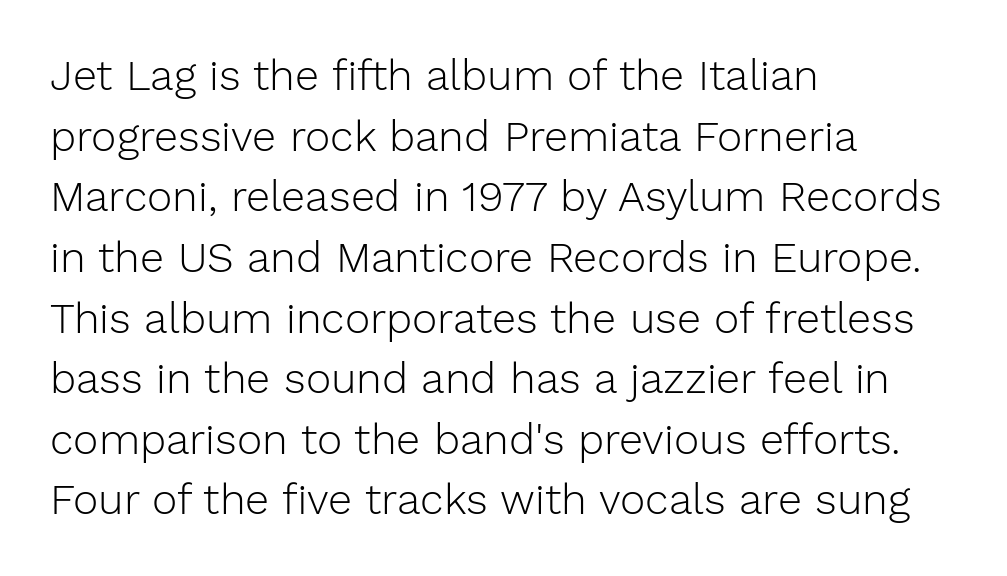
{"serif": "no", "italic": "no", "bold": "no", "weight": "light", "width": "normal", "stroke_contrast": "low", "x_height": "medium", "monospaced": "no", "underline": "no", "align": "left", "line_spacing": "normal", "line_spacing_ratio": 1.41, "letter_spacing": "normal", "letter_spacing_em": 0.0, "glyph_px": 43}
